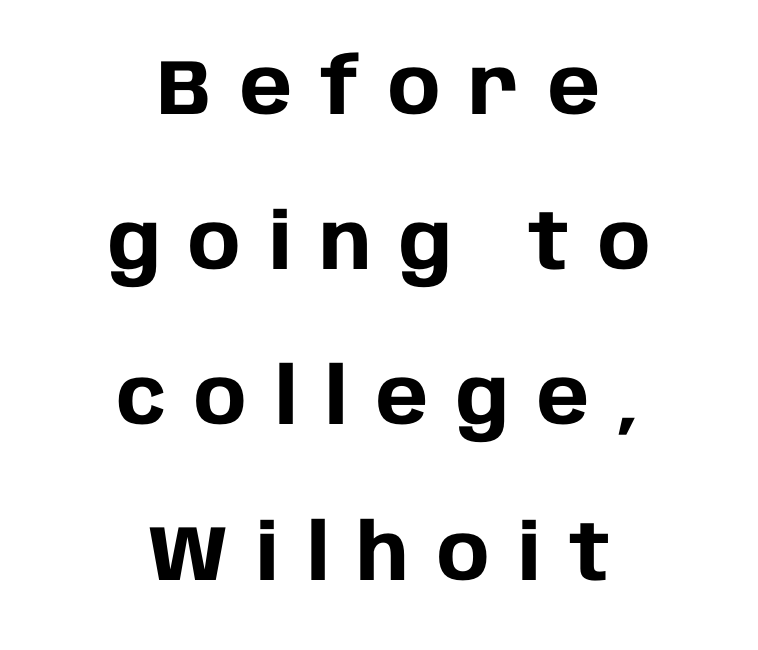
The image shows 78 px heavy sans-serif type, upright; set centered, loose line spacing (1.99x), unusually wide letter spacing (+0.36 em), not underlined; low stroke contrast and a large x-height.
